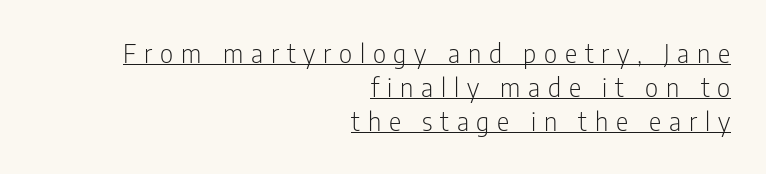
Weight class: somewhere from thin through regular. Posture: vertical. A typesetter would call this leading conventional body-copy spacing. Somebody hit Ctrl+U on this one — the words are underlined. Visually the block forms a straight wall on the right and a jagged coastline on the left. Does extra space separate the letters? Yes, quite a lot of it.
